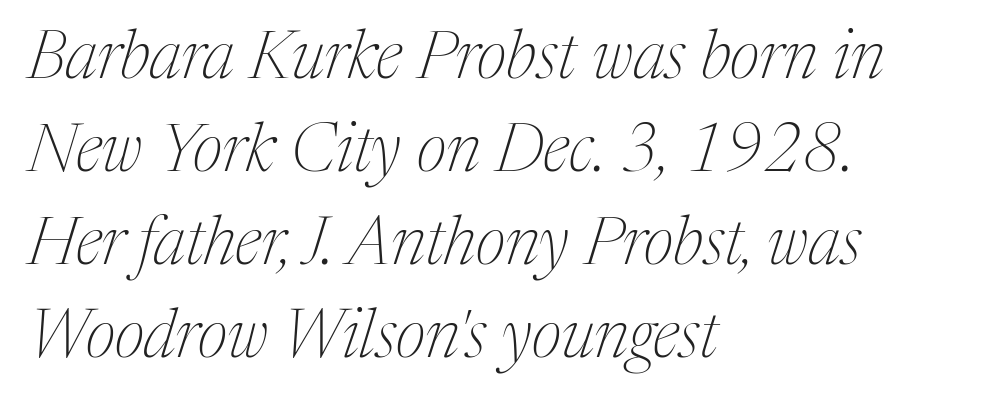
The image shows 67 px thin serif type, italic (leaning right); set left-aligned, normal line spacing (1.39x), normal letter spacing, not underlined; medium stroke contrast and a medium x-height.
